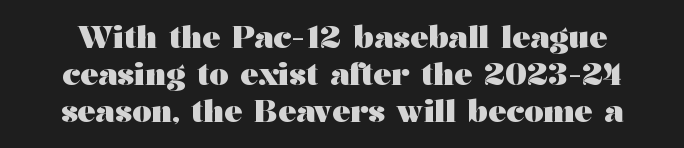
{"serif": "yes", "italic": "no", "bold": "yes", "weight": "heavy", "width": "wide", "stroke_contrast": "medium", "x_height": "medium", "monospaced": "no", "underline": "no", "line_spacing_ratio": 1.24, "letter_spacing": "normal", "letter_spacing_em": 0.0, "glyph_px": 30}
